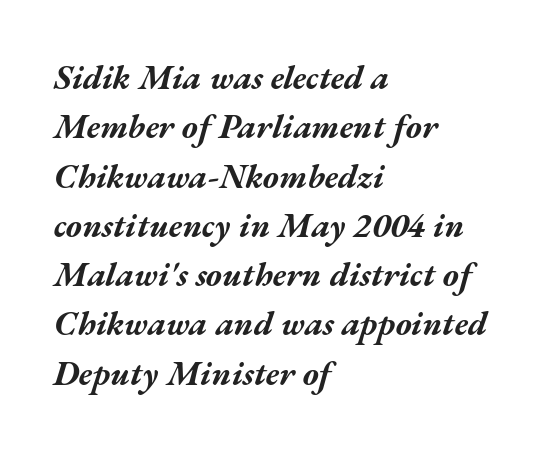
{"italic": "yes", "lean": "right", "slant_degrees": 17, "bold": "yes", "weight": "bold", "width": "wide", "stroke_contrast": "medium", "x_height": "medium", "monospaced": "no", "underline": "no", "align": "left", "line_spacing": "normal", "line_spacing_ratio": 1.45, "letter_spacing": "normal", "letter_spacing_em": 0.0, "glyph_px": 34}
